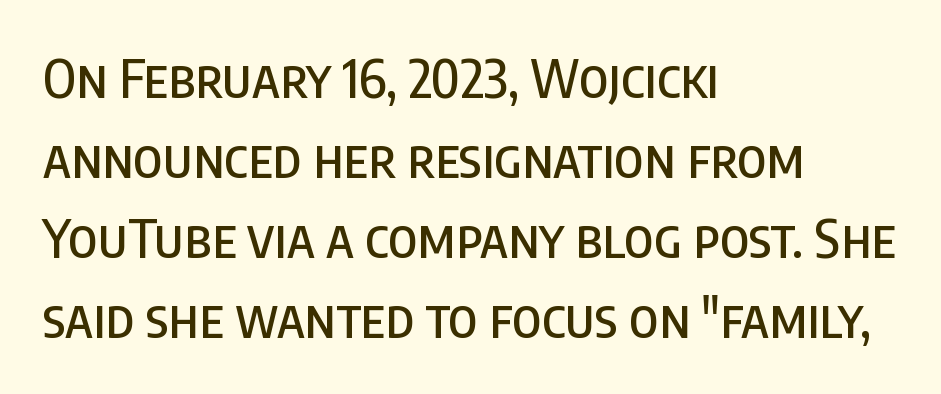
Q: Is the text italic (slanted)? A: No, it is upright.
Q: Is the typeface a serif or a sans-serif typeface? A: Sans-serif.
Q: Is the text underlined? A: No.
Q: How is the paragraph aligned? A: Left-aligned.
Q: Is the spacing between letters normal or unusually wide? A: Normal.
Q: Is the spacing between lines tight, normal or loose? A: Normal.
Q: Width (condensed, normal, or wide)? A: Condensed.
Q: Stroke contrast? A: Low.
Q: x-height? A: Large.
Q: Monospaced? A: No.
